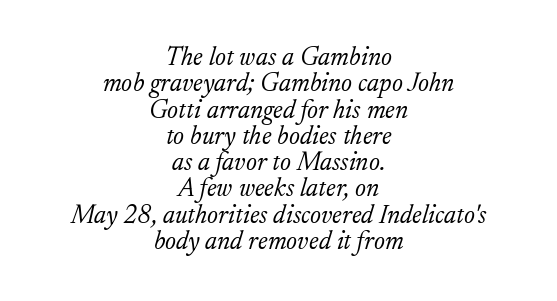
Nobody drew a line under any word here. The lettering tilts uniformly, giving the passage an italic look. Leftover space on each line is divided equally before and after the words. You could barely slide anything between these rows. A light-to-regular cut is what we see here.
